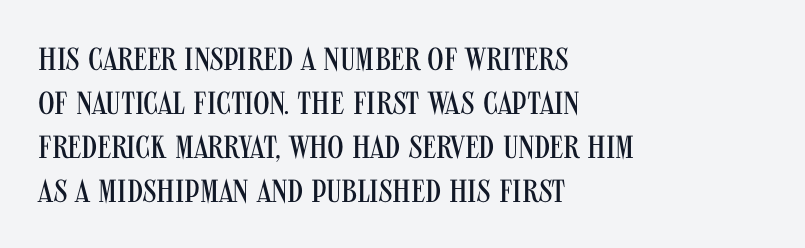
The face used here is a sans, in the tradition of grotesques and geometrics. What's the leading like? Ordinary, nothing unusual. The typography opts for an upright posture over an oblique one. In terms of letterspacing, this is plain default setting. The lines are quadded left.
